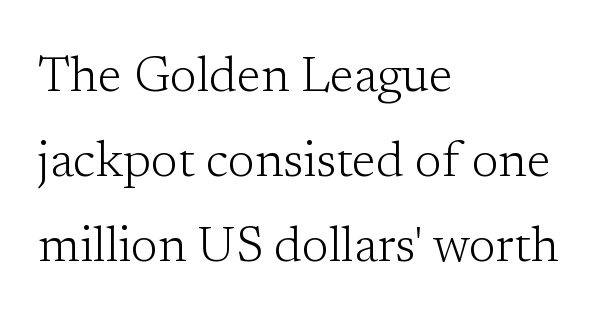
The image shows 49 px light serif type, upright; set left-aligned, line spacing 1.73x, normal letter spacing, not underlined; low stroke contrast and a medium x-height.
